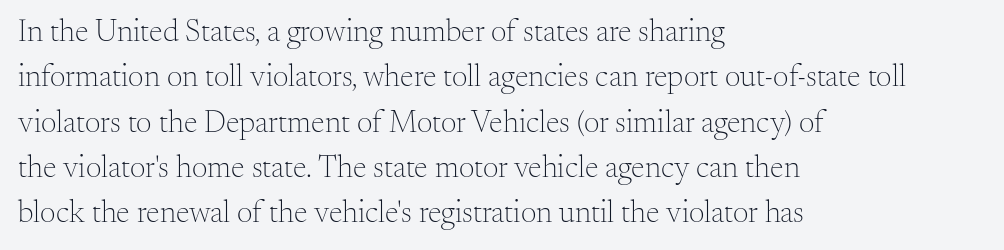
{"serif": "yes", "italic": "no", "bold": "no", "weight": "light", "width": "normal", "stroke_contrast": "medium", "x_height": "small", "monospaced": "no", "underline": "no", "align": "left", "line_spacing": "normal", "line_spacing_ratio": 1.46, "letter_spacing": "normal", "letter_spacing_em": 0.0, "glyph_px": 31}
